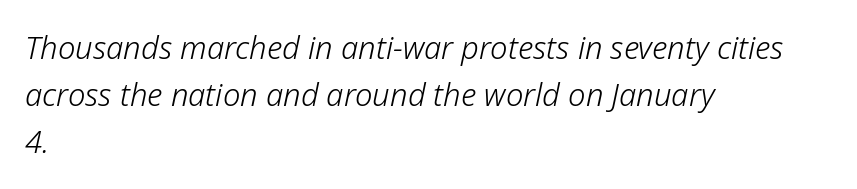
Compared with ordinary roman type, these characters are visibly tilted. Each stroke keeps to a modest, everyday thickness or less. A student would call this left alignment; a typographer would say flush left, rag right. If you measured baseline to baseline, you'd find a middling distance. The letters advance in unequal steps, a hallmark of proportional type. A bare baseline throughout the passage.
